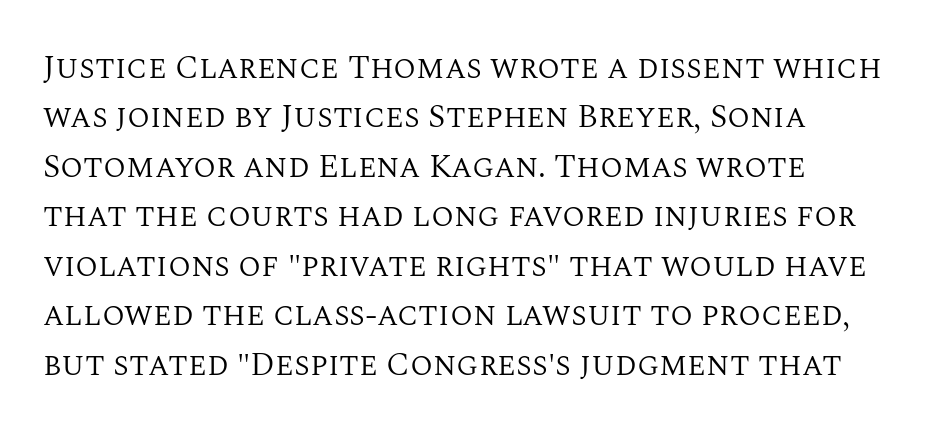
The image shows 33 px regular-weight serif type, upright; set left-aligned, normal line spacing (1.5x), normal letter spacing, not underlined; medium stroke contrast and a large x-height.
